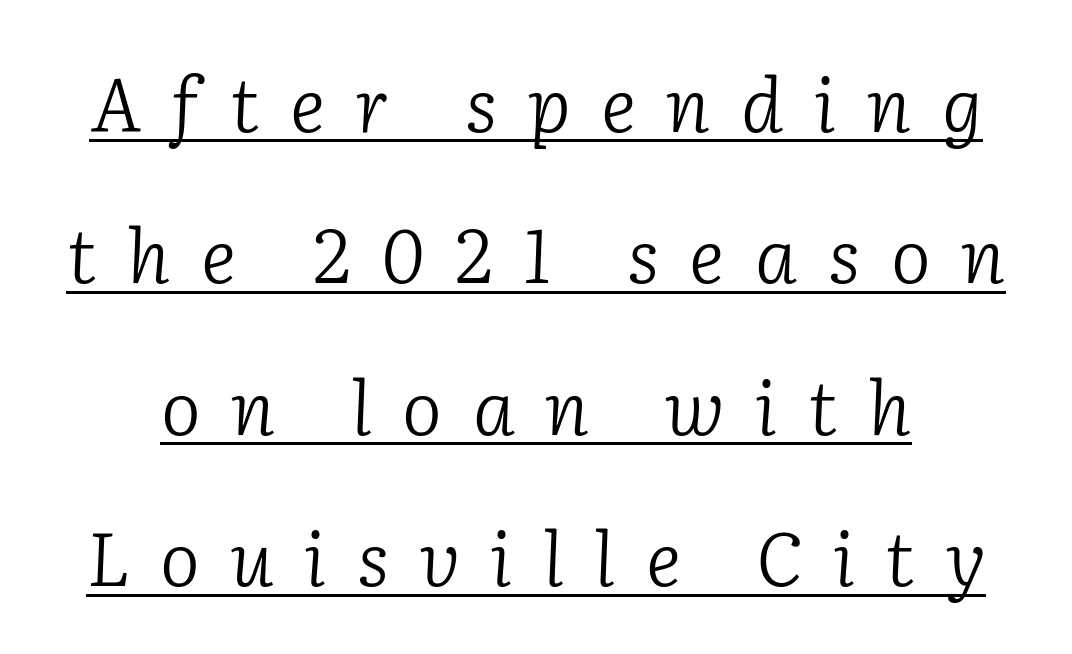
In designer terms, the underline attribute is active on this setting. The passage shown is typeset with a serif family. Bold? No — there's no thickening of the strokes. The block of text is sparse from top to bottom, with ample space between rows. Note the varied advance widths — an 'i' is clearly narrower than an 'm'.
